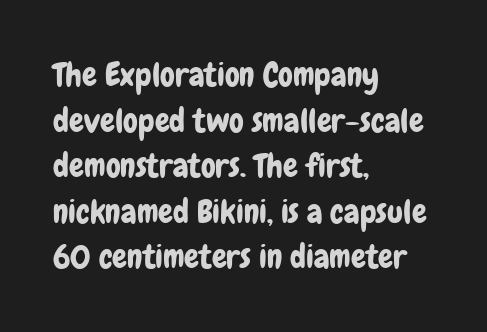
Q: Is the text italic (slanted)? A: No, it is upright.
Q: Is the typeface a serif or a sans-serif typeface? A: Sans-serif.
Q: Is the text underlined? A: No.
Q: How is the paragraph aligned? A: Left-aligned.
Q: Is the spacing between letters normal or unusually wide? A: Normal.
Q: Is the spacing between lines tight, normal or loose? A: Normal.
Q: Width (condensed, normal, or wide)? A: Condensed.
Q: Stroke contrast? A: Low.
Q: x-height? A: Medium.
Q: Monospaced? A: No.
